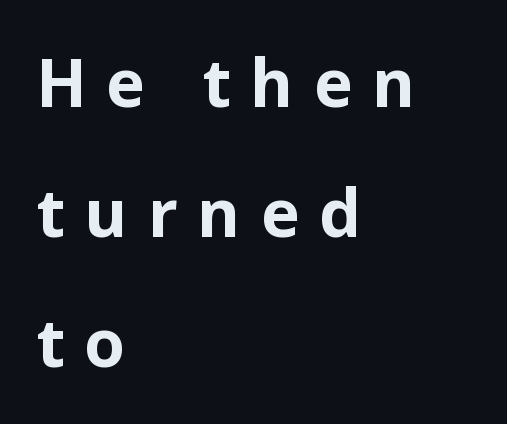
Q: Is the text bold? A: Yes.
Q: Is the text italic (slanted)? A: No, it is upright.
Q: Is the typeface a serif or a sans-serif typeface? A: Sans-serif.
Q: Is the text underlined? A: No.
Q: How is the paragraph aligned? A: Left-aligned.
Q: Is the spacing between letters normal or unusually wide? A: Unusually wide.
Q: Is the spacing between lines tight, normal or loose? A: Loose.
Q: Width (condensed, normal, or wide)? A: Normal.
Q: Stroke contrast? A: Low.
Q: x-height? A: Medium.
Q: Monospaced? A: No.
